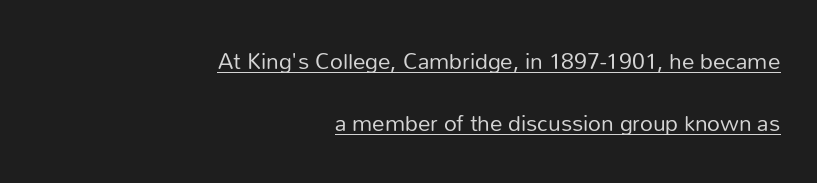
Q: Is the text bold? A: No.
Q: Is the text italic (slanted)? A: No, it is upright.
Q: Is the text underlined? A: Yes.
Q: How is the paragraph aligned? A: Right-aligned.
Q: Is the spacing between letters normal or unusually wide? A: Normal.
Q: Is the spacing between lines tight, normal or loose? A: Loose.
